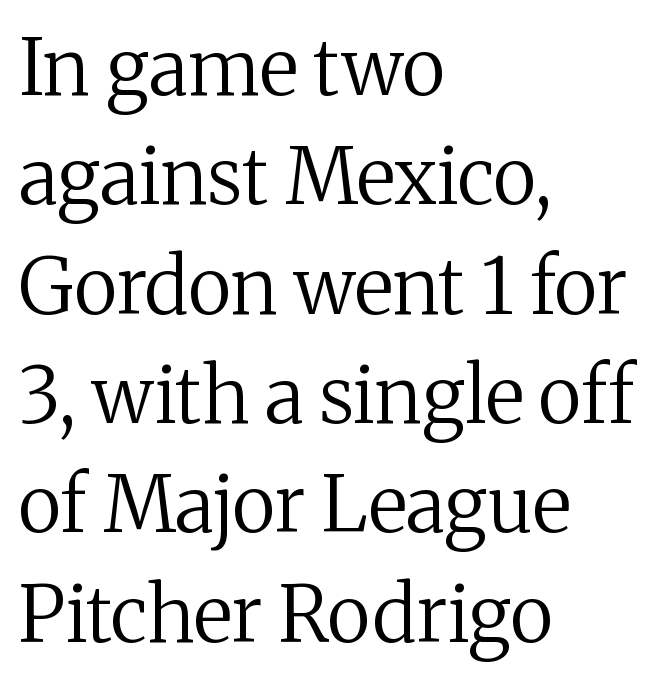
The image shows 77 px regular-weight serif type, upright; set left-aligned, normal line spacing (1.42x), normal letter spacing, not underlined; medium stroke contrast and a medium x-height.
